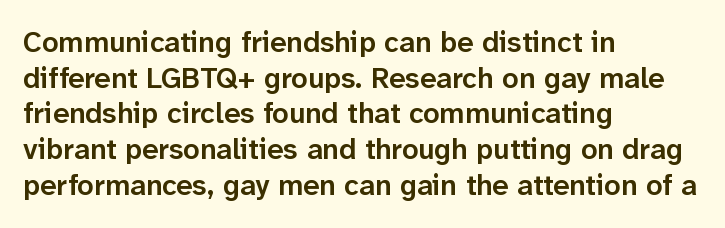
The image shows 29 px semibold sans-serif type, upright; set left-aligned, line spacing 1.23x, normal letter spacing, not underlined; low stroke contrast and a medium x-height.
